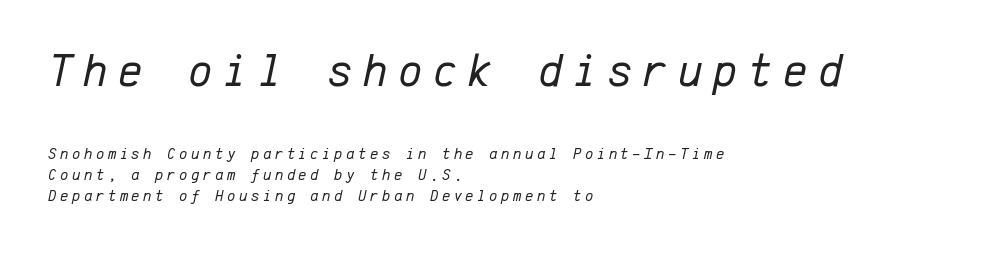
Q: Is the text bold? A: No.
Q: Is the text italic (slanted)? A: Yes, it leans right by about 12 degrees.
Q: Is the text underlined? A: No.
Q: How is the paragraph aligned? A: Left-aligned.
Q: Is the spacing between letters normal or unusually wide? A: Unusually wide.
Q: Is the spacing between lines tight, normal or loose? A: Normal.
Q: Which block of text is set in a larger size, the first (top) or the second (bottom)? A: The first (top) one.
Q: Width (condensed, normal, or wide)? A: Normal.
Q: Stroke contrast? A: Low.
Q: x-height? A: Medium.
Q: Monospaced? A: Yes.
